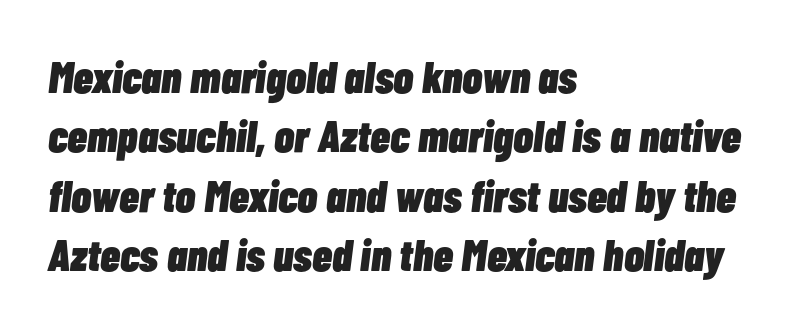
Every letter is thick-stroked: bold, no question. The text carries the slant typical of an italic or oblique font. Only glyphs here, with clear space below each row. Do the characters align in a grid? No, the font is proportional. Every row of glyphs begins at an identical x-position on the left.
